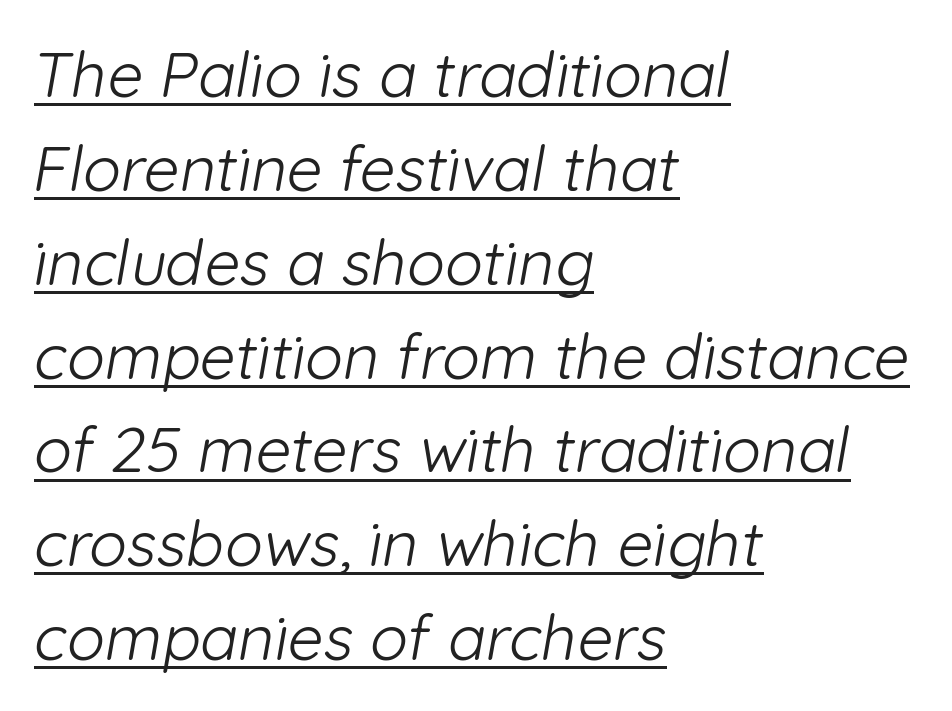
{"serif": "no", "bold": "no", "weight": "light", "width": "normal", "stroke_contrast": "low", "x_height": "medium", "monospaced": "no", "underline": "yes", "align": "left", "line_spacing": "normal", "line_spacing_ratio": 1.49, "letter_spacing": "normal", "letter_spacing_em": 0.0, "glyph_px": 63}
